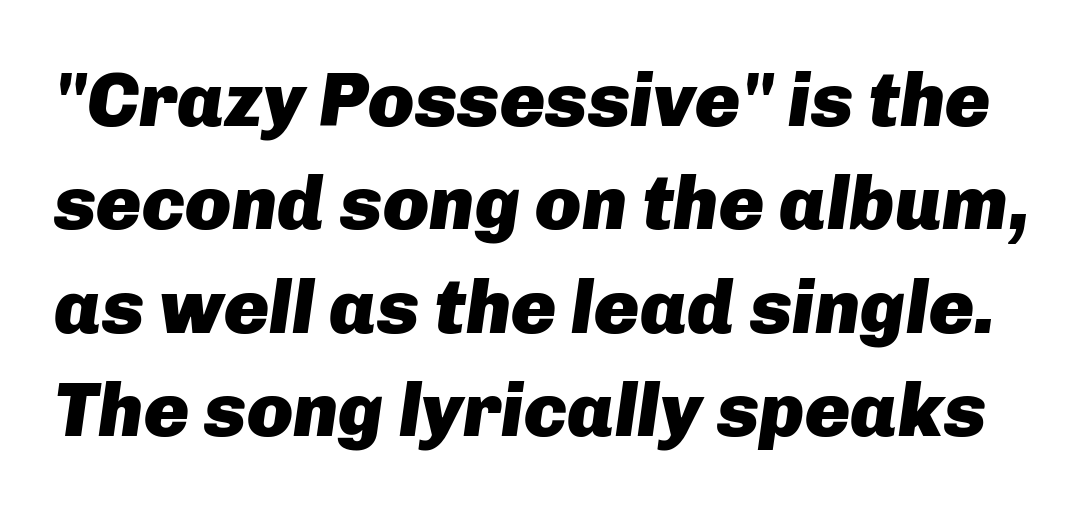
{"italic": "yes", "lean": "right", "slant_degrees": 8, "bold": "yes", "weight": "heavy", "width": "normal", "stroke_contrast": "low", "x_height": "medium", "monospaced": "no", "underline": "no", "line_spacing": "normal", "line_spacing_ratio": 1.36, "letter_spacing": "normal", "letter_spacing_em": 0.0, "glyph_px": 76}
